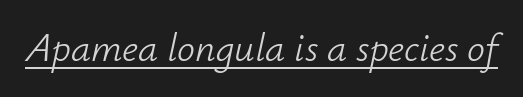
{"italic": "yes", "lean": "right", "slant_degrees": 12, "bold": "no", "weight": "light", "width": "normal", "stroke_contrast": "low", "x_height": "small", "monospaced": "no", "underline": "yes", "letter_spacing": "normal", "letter_spacing_em": 0.0, "glyph_px": 40}
